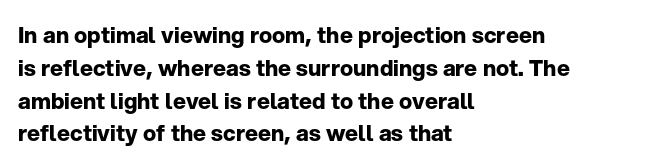
Nobody touched the tracking dial on this one. Alignment: flush left. Tall strokes in this sample are plumb rather than angled. Weight: bold.
